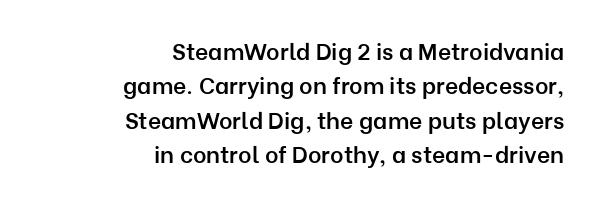
{"italic": "no", "bold": "semi", "underline": "no", "align": "right", "line_spacing": "normal", "line_spacing_ratio": 1.5, "letter_spacing": "normal", "letter_spacing_em": 0.0, "glyph_px": 23}
